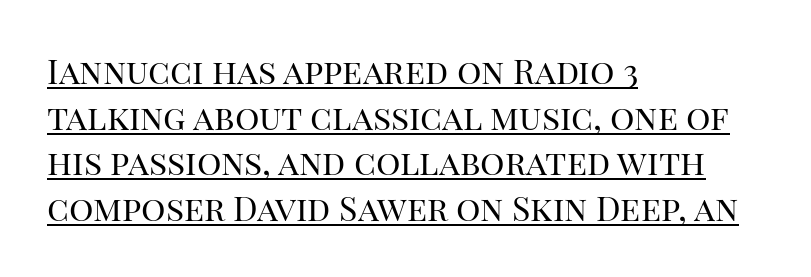
Q: Is the text bold? A: No.
Q: Is the text italic (slanted)? A: No, it is upright.
Q: Is the typeface a serif or a sans-serif typeface? A: Serif.
Q: Is the text underlined? A: Yes.
Q: How is the paragraph aligned? A: Left-aligned.
Q: Is the spacing between letters normal or unusually wide? A: Normal.
Q: Is the spacing between lines tight, normal or loose? A: Normal.
Q: Width (condensed, normal, or wide)? A: Normal.
Q: Stroke contrast? A: High.
Q: x-height? A: Large.
Q: Monospaced? A: No.
